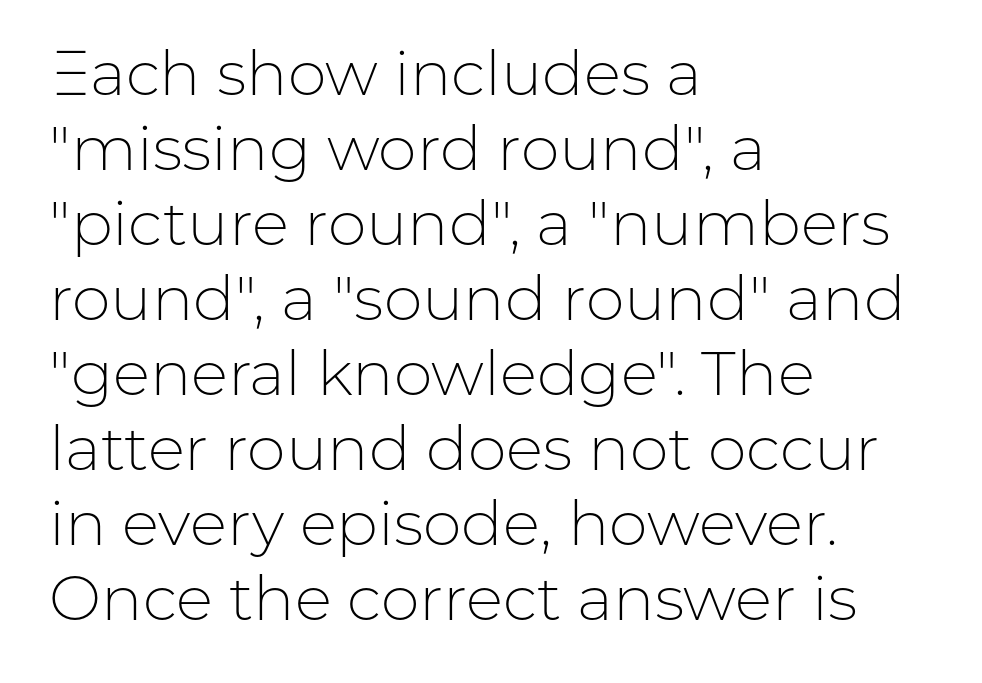
Q: Is the text bold? A: No.
Q: Is the text italic (slanted)? A: No, it is upright.
Q: Is the typeface a serif or a sans-serif typeface? A: Sans-serif.
Q: Is the text underlined? A: No.
Q: How is the paragraph aligned? A: Left-aligned.
Q: Is the spacing between letters normal or unusually wide? A: Normal.
Q: Width (condensed, normal, or wide)? A: Normal.
Q: Stroke contrast? A: Low.
Q: x-height? A: Medium.
Q: Monospaced? A: No.
